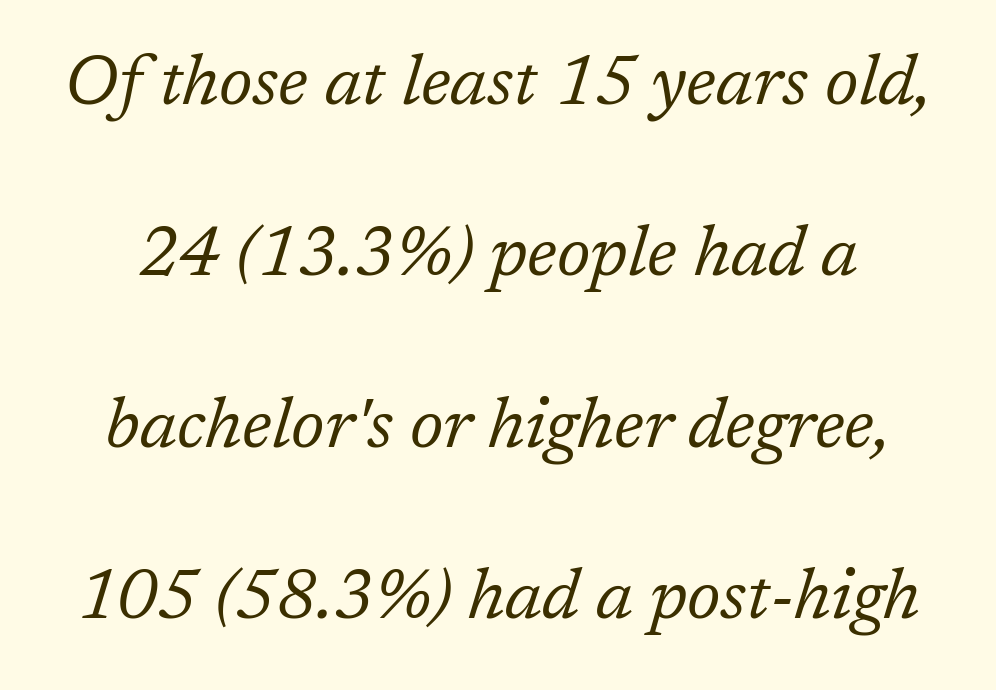
Q: Is the text bold? A: No.
Q: Is the text italic (slanted)? A: Yes, it leans right by about 17 degrees.
Q: Is the typeface a serif or a sans-serif typeface? A: Serif.
Q: Is the text underlined? A: No.
Q: Is the spacing between letters normal or unusually wide? A: Normal.
Q: Is the spacing between lines tight, normal or loose? A: Loose.
Q: Width (condensed, normal, or wide)? A: Normal.
Q: Stroke contrast? A: Low.
Q: x-height? A: Medium.
Q: Monospaced? A: No.
